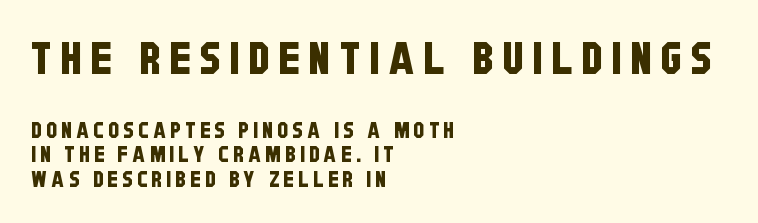
The image shows 45 px condensed sans-serif type; set left-aligned, tight line spacing (1.11x), unusually wide letter spacing (+0.2 em), not underlined; the first (top) block is 2.05x larger; low stroke contrast and a large x-height.
